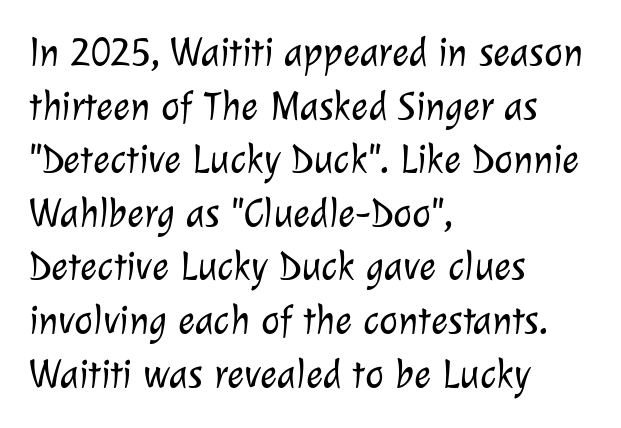
Q: Is the text bold? A: No.
Q: Is the typeface a serif or a sans-serif typeface? A: Sans-serif.
Q: Is the text underlined? A: No.
Q: How is the paragraph aligned? A: Left-aligned.
Q: Is the spacing between letters normal or unusually wide? A: Normal.
Q: Is the spacing between lines tight, normal or loose? A: Normal.
Q: Width (condensed, normal, or wide)? A: Normal.
Q: Stroke contrast? A: Low.
Q: x-height? A: Medium.
Q: Monospaced? A: No.
